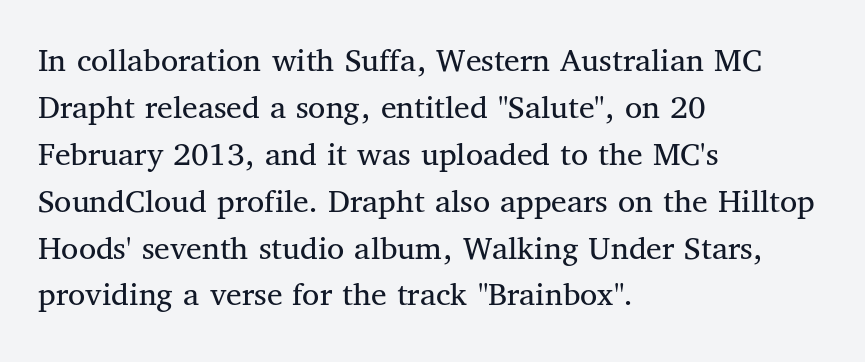
{"serif": "yes", "italic": "no", "bold": "no", "weight": "regular", "width": "normal", "stroke_contrast": "medium", "x_height": "medium", "monospaced": "no", "underline": "no", "align": "left", "line_spacing": "normal", "line_spacing_ratio": 1.34, "letter_spacing": "normal", "letter_spacing_em": 0.0, "glyph_px": 35}
